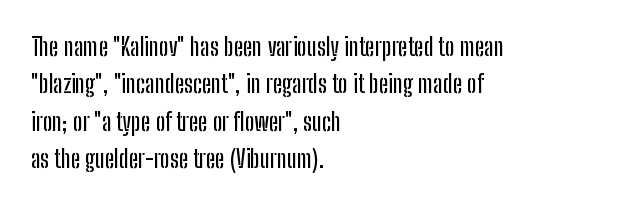
The rendering anchors every line to the left-hand side. The vertical gap from one line to the next is medium. The letterforms sit shoulder to shoulder at normal distance. Lines of text with bare space underneath. This is roman type, the default non-slanted kind.
